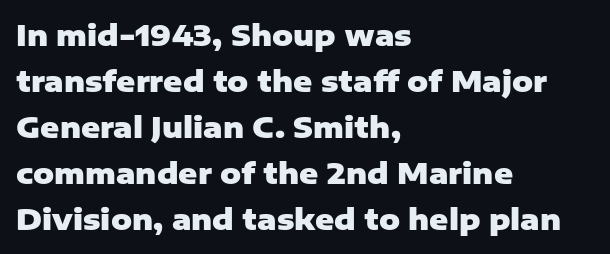
The words here are not underlined. Compared with typical paragraphs, the rows here are spaced about the same. The letters carry no serifs — their stems end cleanly without finishing strokes. Every character sits straight up, as roman type does. These lines are set flush left with a ragged right edge. Letter spacing: default.
